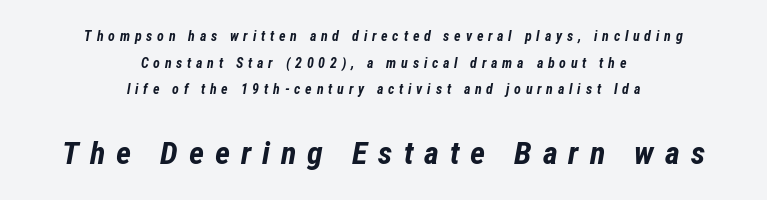
The image shows 32 px bold, condensed type, italic (leaning right); set centered, loose line spacing (1.91x), unusually wide letter spacing (+0.34 em), not underlined; the second (bottom) block is 2.29x larger; low stroke contrast and a medium x-height.
